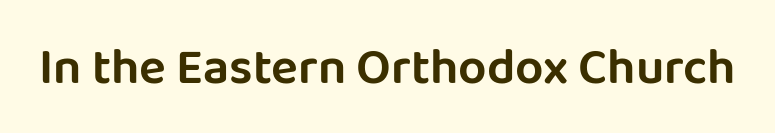
The image shows 50 px sans-serif type, upright; set normal letter spacing, not underlined; low stroke contrast and a large x-height.
